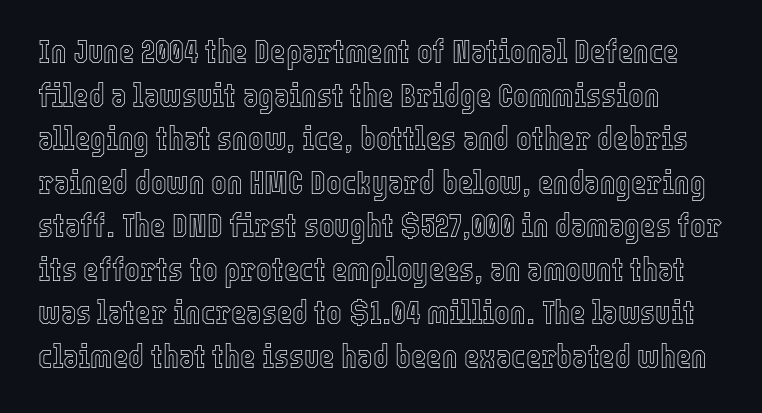
Is the letter spacing exaggerated? No — it looks like the ordinary default. Do the characters align in a grid? No, the font is proportional. Clear beneath every line of the passage. Rows of type keep a routine distance in the vertical direction. This sample uses an upright cut, with every glyph sitting square on the baseline.
